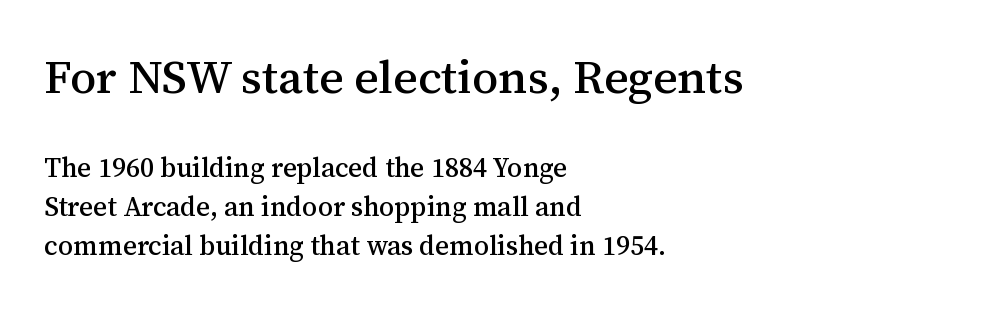
The image shows 47 px serif type, upright; set left-aligned, normal line spacing (1.44x), normal letter spacing, not underlined; the first (top) block is 1.74x larger; medium stroke contrast and a medium x-height.
